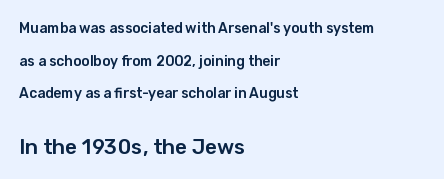
The image shows 21 px text type, upright; set left-aligned, loose line spacing (2.33x), normal letter spacing, not underlined; the second (bottom) block is 1.5x larger.
